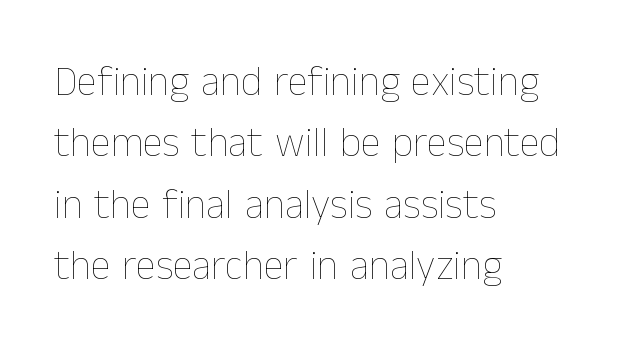
You could not count columns in this text — the font is proportionally spaced. Any mark beneath the type? The region is blank. A roman cut, with each character standing at attention. Students, note that the glyphs here touch the page at normal intervals. Vertical stems look standard width or narrower in stroke.
